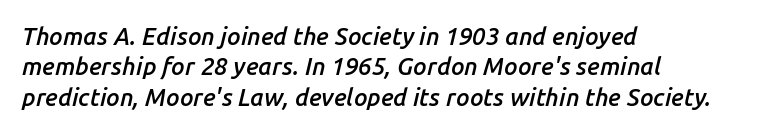
There's an unmistakable incline to the writing here. Does the copy run flush right? No — it runs flush left. Bold? Not quite — semibold, heavier than regular but stopping short. Line spacing here is normal.
